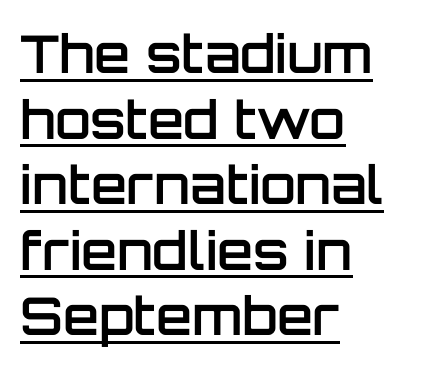
{"serif": "no", "italic": "no", "bold": "semi", "weight": "semibold", "width": "normal", "stroke_contrast": "low", "x_height": "large", "monospaced": "no", "underline": "yes", "align": "left", "line_spacing": "normal", "line_spacing_ratio": 1.26, "letter_spacing": "normal", "letter_spacing_em": 0.0, "glyph_px": 52}
